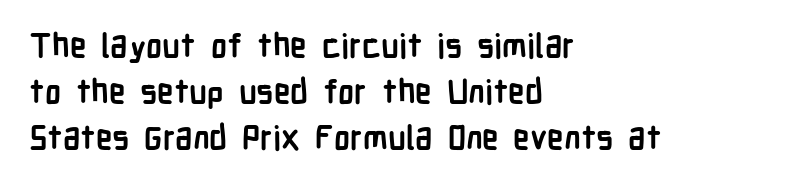
{"serif": "no", "italic": "no", "bold": "yes", "weight": "semibold", "width": "condensed", "stroke_contrast": "low", "x_height": "medium", "monospaced": "no", "underline": "no", "align": "left", "line_spacing": "normal", "line_spacing_ratio": 1.39, "letter_spacing": "normal", "letter_spacing_em": 0.0, "glyph_px": 33}
